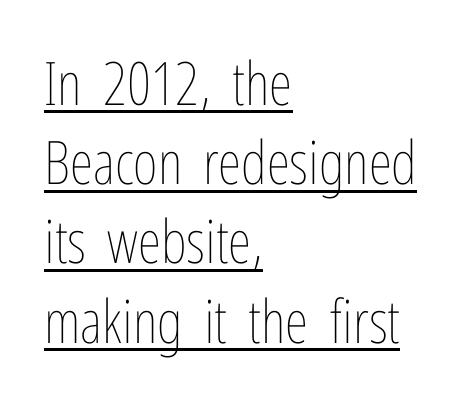
Q: Is the text bold? A: No.
Q: Is the text italic (slanted)? A: No, it is upright.
Q: Is the text underlined? A: Yes.
Q: How is the paragraph aligned? A: Left-aligned.
Q: Is the spacing between letters normal or unusually wide? A: Normal.
Q: Is the spacing between lines tight, normal or loose? A: Normal.
Q: Width (condensed, normal, or wide)? A: Condensed.
Q: Stroke contrast? A: Low.
Q: x-height? A: Medium.
Q: Monospaced? A: No.
